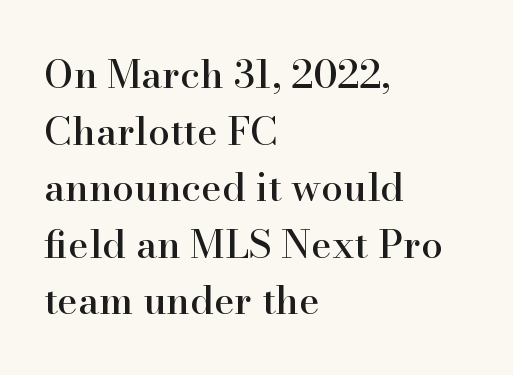
Beneath every word, the page is bare. Vertical spacing — default. Unlike a clean sans, this face finishes its strokes with serifs. Do the letters lean? They stand straight. The passage shown is typed in a proportional face where columns would drift. Where is the straight margin? On the left.
